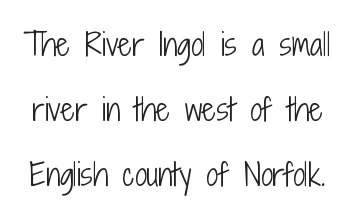
{"serif": "no", "italic": "no", "bold": "no", "weight": "light", "width": "condensed", "stroke_contrast": "low", "x_height": "medium", "monospaced": "no", "underline": "no", "line_spacing": "loose", "line_spacing_ratio": 2.17, "letter_spacing": "normal", "letter_spacing_em": 0.0, "glyph_px": 30}
